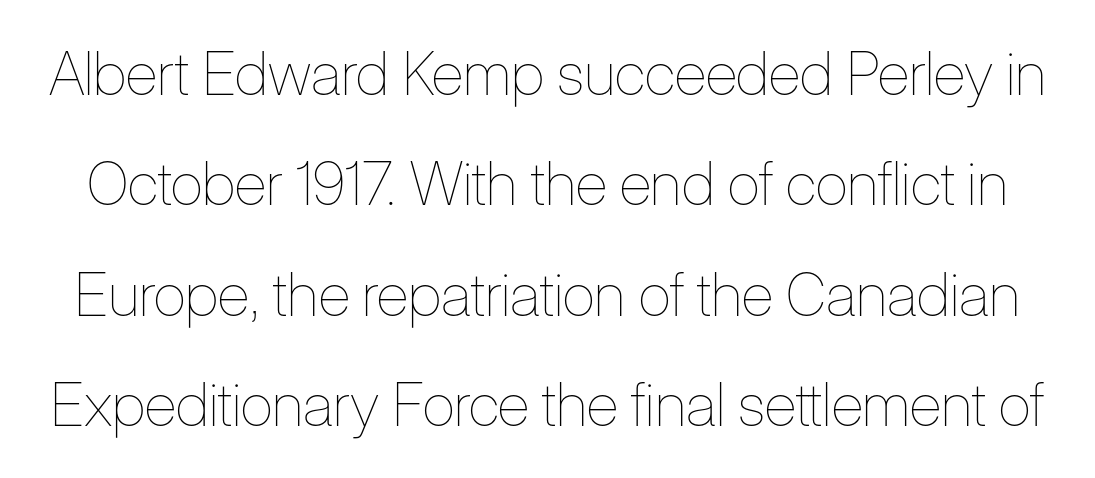
The image shows 60 px thin, condensed type, upright; set line spacing 1.84x, normal letter spacing, not underlined; low stroke contrast and a medium x-height.
